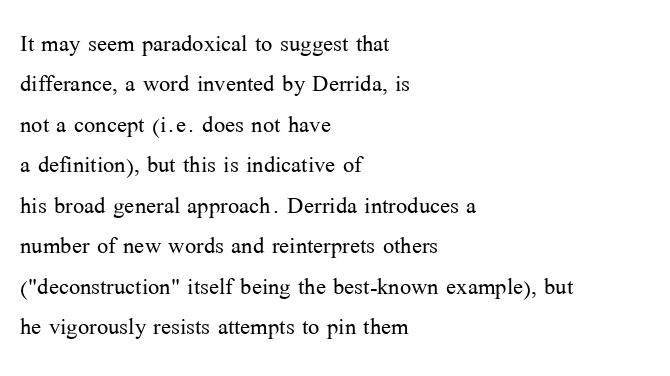
Just letters on the line, the space beneath them empty. This is serif lettering, the kind often seen in printed books. The designer left line spacing at the default. This sample has the flowing, uneven cadence of proportional lettering.
